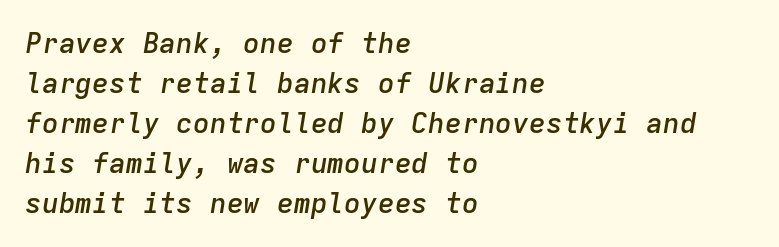
The specimen reads as italic at a glance. Every character here occupies the same horizontal width, giving the sample a typewriter-like rhythm. Tracking value appears to be zero — textbook default spacing. Where is the straight margin? On the left. These words are printed semibold, heavier than regular yet not bold.
